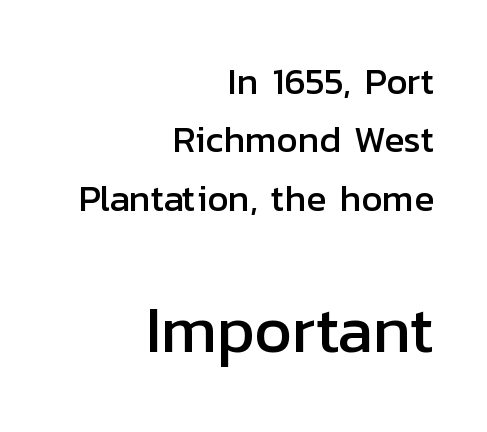
{"serif": "no", "italic": "no", "width": "normal", "stroke_contrast": "low", "x_height": "medium", "monospaced": "no", "underline": "no", "align": "right", "line_spacing": "normal", "line_spacing_ratio": 1.58, "letter_spacing": "normal", "letter_spacing_em": 0.0, "larger_block": "second", "size_ratio": 1.76, "glyph_px": 65}
